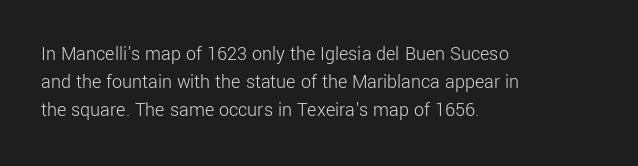
The image shows 20 px text type, upright; set left-aligned, normal line spacing (1.41x), normal letter spacing, not underlined.
